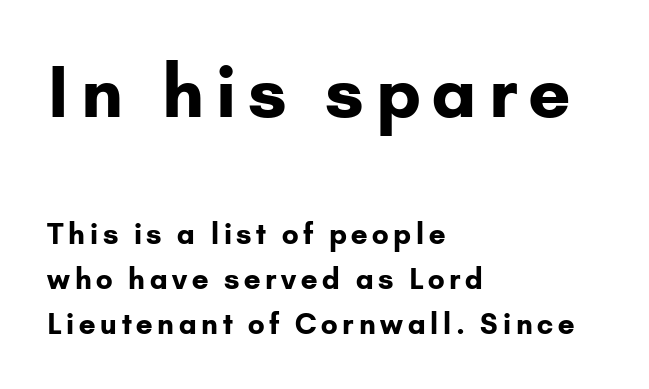
{"serif": "no", "italic": "no", "bold": "yes", "weight": "bold", "width": "normal", "stroke_contrast": "low", "x_height": "small", "monospaced": "no", "underline": "no", "align": "left", "line_spacing": "normal", "line_spacing_ratio": 1.61, "larger_block": "first", "size_ratio": 2.5, "glyph_px": 70}
